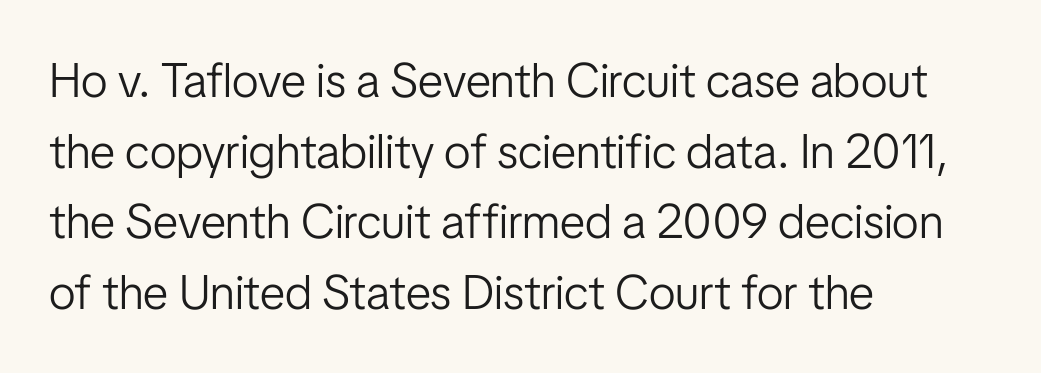
Q: Is the text bold? A: No.
Q: Is the text italic (slanted)? A: No, it is upright.
Q: Is the typeface a serif or a sans-serif typeface? A: Sans-serif.
Q: Is the text underlined? A: No.
Q: How is the paragraph aligned? A: Left-aligned.
Q: Is the spacing between letters normal or unusually wide? A: Normal.
Q: Is the spacing between lines tight, normal or loose? A: Normal.
Q: Width (condensed, normal, or wide)? A: Condensed.
Q: Stroke contrast? A: Low.
Q: x-height? A: Medium.
Q: Monospaced? A: No.
